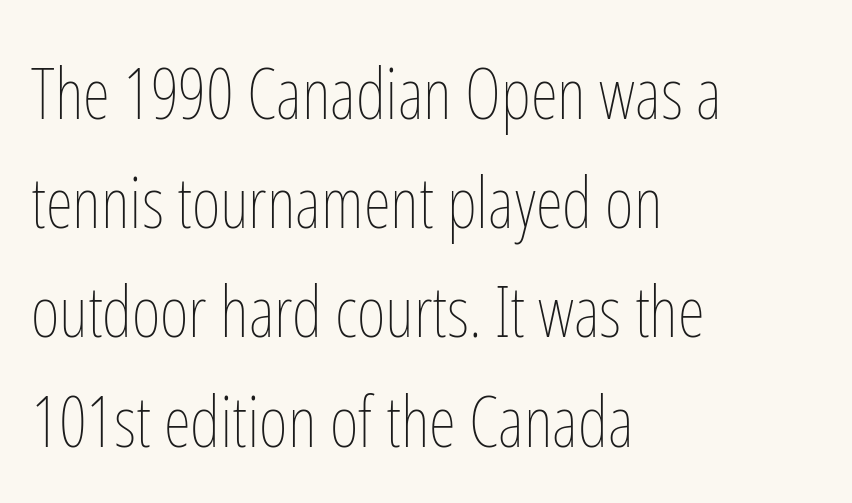
The image shows 70 px thin, condensed type, upright; set left-aligned, normal line spacing (1.56x), normal letter spacing, not underlined; low stroke contrast and a medium x-height.
